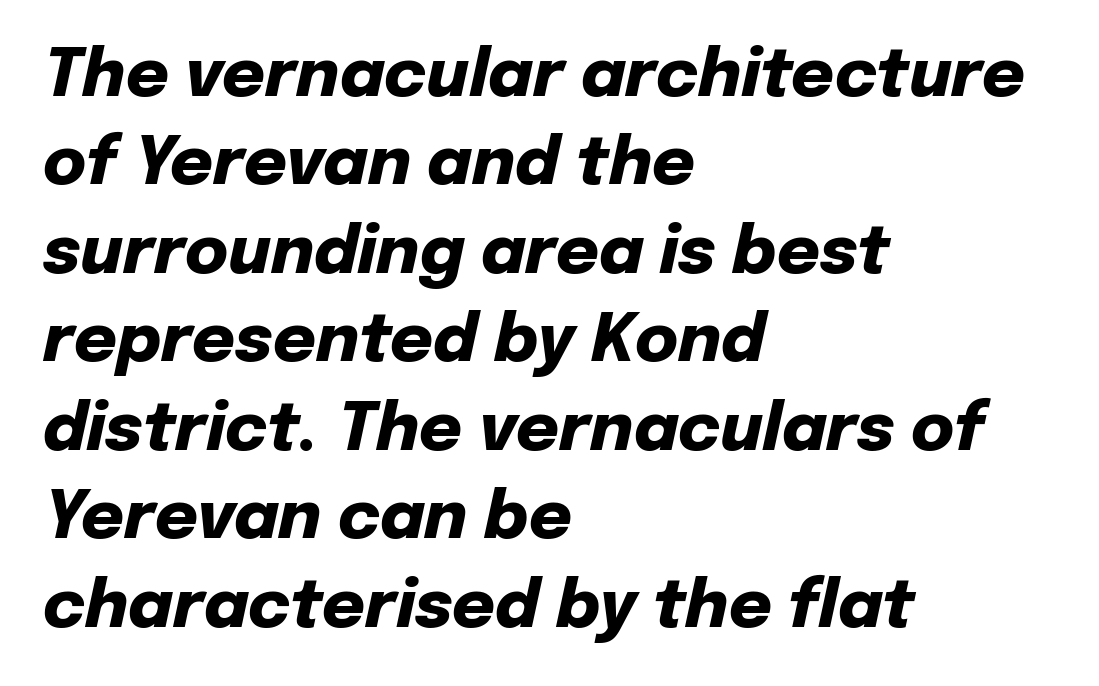
There's an unmistakable incline to the writing here. Typesetter's note: full bold, strokes at maximum text heaviness. Nobody drew a line under any word here. There is no visible air inserted between adjacent glyphs. Honestly, the row spacing looks completely unremarkable. Proportional: the letters do not fall into vertical columns.
